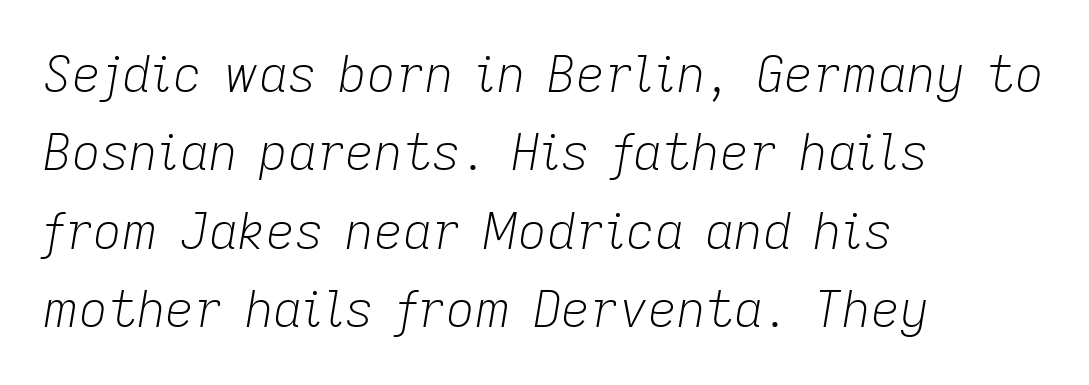
The image shows 50 px light type, italic (leaning right); set left-aligned, normal line spacing (1.57x), normal letter spacing, not underlined; low stroke contrast and a medium x-height.
